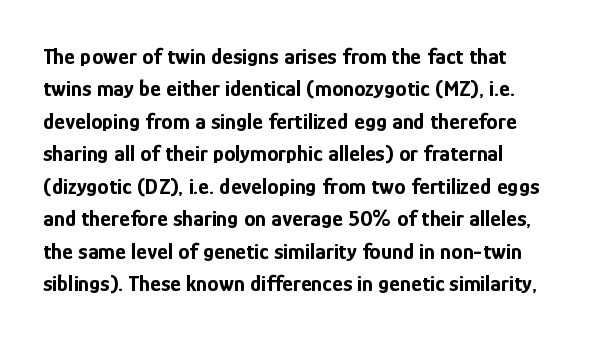
{"italic": "no", "bold": "yes", "underline": "no", "line_spacing": "normal", "line_spacing_ratio": 1.41, "letter_spacing": "normal", "letter_spacing_em": 0.0, "glyph_px": 23}
